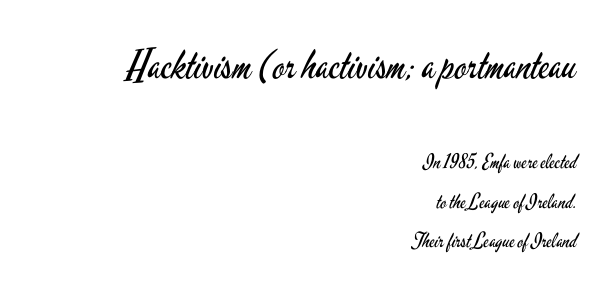
Q: Is the text bold? A: No.
Q: Is the text italic (slanted)? A: Yes.
Q: Is the typeface a serif or a sans-serif typeface? A: Sans-serif.
Q: Is the text underlined? A: No.
Q: How is the paragraph aligned? A: Right-aligned.
Q: Is the spacing between letters normal or unusually wide? A: Normal.
Q: Is the spacing between lines tight, normal or loose? A: Loose.
Q: Which block of text is set in a larger size, the first (top) or the second (bottom)? A: The first (top) one.
Q: Width (condensed, normal, or wide)? A: Condensed.
Q: Stroke contrast? A: Low.
Q: x-height? A: Small.
Q: Monospaced? A: No.
